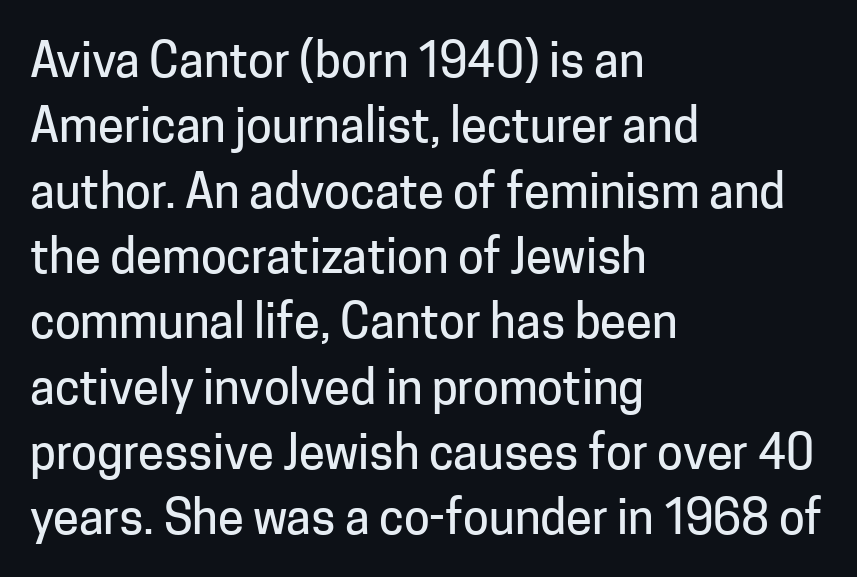
Q: Is the text italic (slanted)? A: No, it is upright.
Q: Is the typeface a serif or a sans-serif typeface? A: Sans-serif.
Q: Is the text underlined? A: No.
Q: How is the paragraph aligned? A: Left-aligned.
Q: Is the spacing between letters normal or unusually wide? A: Normal.
Q: Is the spacing between lines tight, normal or loose? A: Normal.
Q: Width (condensed, normal, or wide)? A: Normal.
Q: Stroke contrast? A: Low.
Q: x-height? A: Medium.
Q: Monospaced? A: No.
